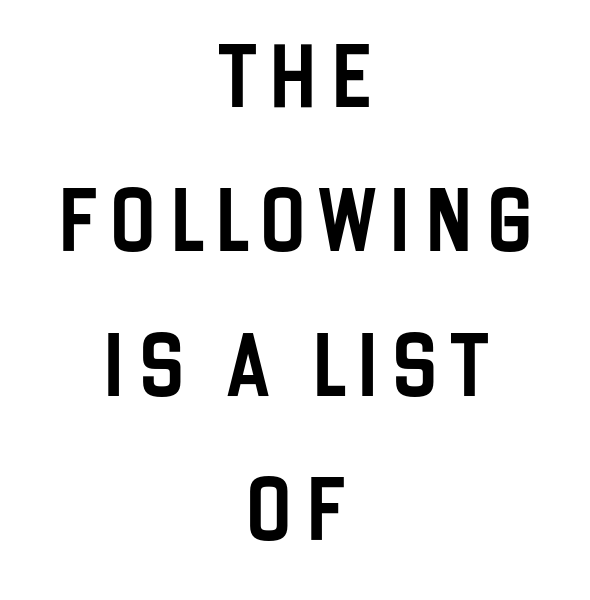
Q: Is the text italic (slanted)? A: No, it is upright.
Q: Is the typeface a serif or a sans-serif typeface? A: Sans-serif.
Q: Is the text underlined? A: No.
Q: How is the paragraph aligned? A: Centered.
Q: Is the spacing between lines tight, normal or loose? A: Loose.
Q: Width (condensed, normal, or wide)? A: Condensed.
Q: Stroke contrast? A: Low.
Q: x-height? A: Large.
Q: Monospaced? A: No.
